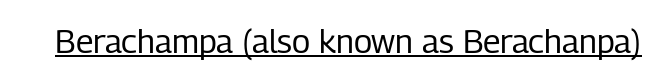
{"serif": "no", "italic": "no", "bold": "no", "weight": "regular", "width": "condensed", "stroke_contrast": "low", "x_height": "medium", "monospaced": "no", "underline": "yes", "letter_spacing": "normal", "letter_spacing_em": 0.0, "glyph_px": 33}
